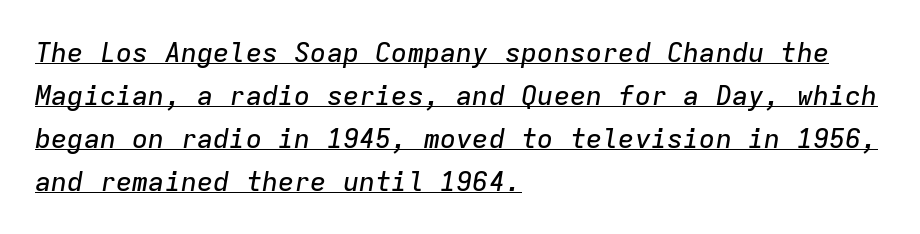
Q: Is the text italic (slanted)? A: Yes, it leans right by about 9 degrees.
Q: Is the text underlined? A: Yes.
Q: How is the paragraph aligned? A: Left-aligned.
Q: Is the spacing between letters normal or unusually wide? A: Normal.
Q: Is the spacing between lines tight, normal or loose? A: Normal.
